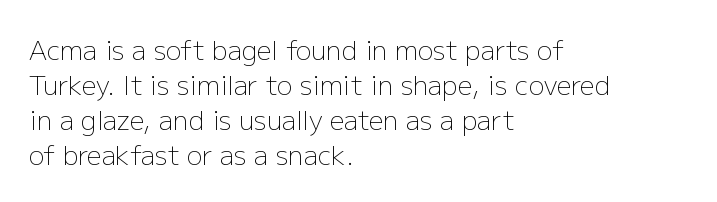
The strip under each line holds only bare page. Short note: letters normally spaced. The axis of the letterforms is exactly vertical. Line spacing here is normal. The rendering anchors every line to the left-hand side.
